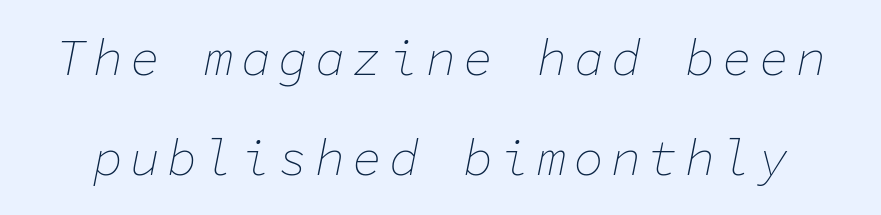
Q: Is the text bold? A: No.
Q: Is the text italic (slanted)? A: Yes, it leans right by about 11 degrees.
Q: Is the text underlined? A: No.
Q: Is the spacing between lines tight, normal or loose? A: Loose.
Q: Width (condensed, normal, or wide)? A: Normal.
Q: Stroke contrast? A: Low.
Q: x-height? A: Medium.
Q: Monospaced? A: Yes.
